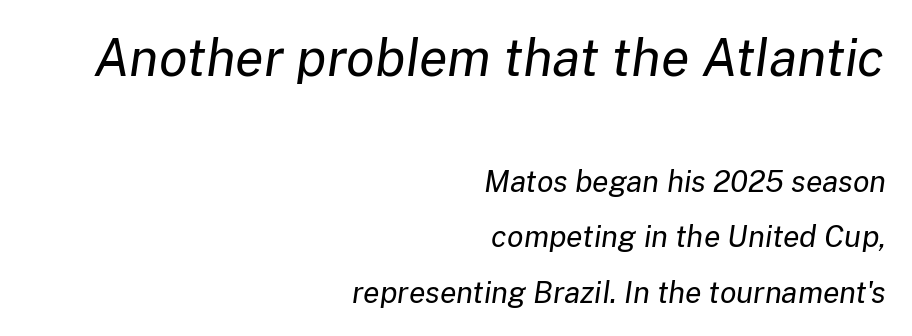
Q: Is the text bold? A: No.
Q: Is the text italic (slanted)? A: Yes, it leans right by about 8 degrees.
Q: Is the text underlined? A: No.
Q: How is the paragraph aligned? A: Right-aligned.
Q: Is the spacing between letters normal or unusually wide? A: Normal.
Q: Which block of text is set in a larger size, the first (top) or the second (bottom)? A: The first (top) one.
Q: Width (condensed, normal, or wide)? A: Normal.
Q: Stroke contrast? A: Low.
Q: x-height? A: Medium.
Q: Monospaced? A: No.
